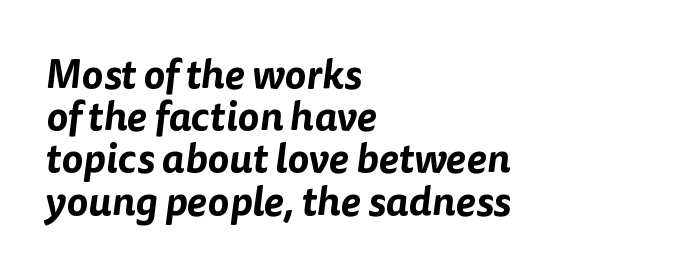
The image shows 41 px sans-serif type; set left-aligned, tight line spacing (1.03x), normal letter spacing, not underlined; low stroke contrast and a medium x-height.
